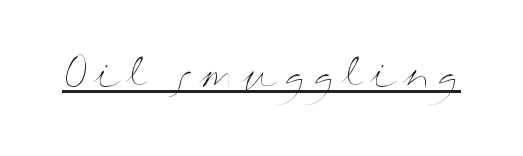
Counters stay open thanks to moderate or lighter strokes. Each letter keeps its own natural width here, so spacing adapts to shape. Underlining? Definitely there.
